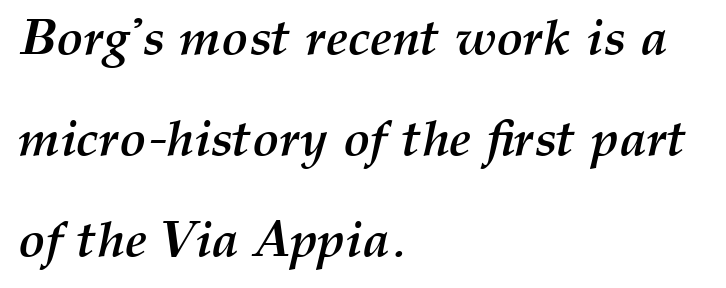
Q: Is the text bold? A: Yes.
Q: Is the text italic (slanted)? A: Yes, it leans right by about 12 degrees.
Q: Is the text underlined? A: No.
Q: How is the paragraph aligned? A: Left-aligned.
Q: Is the spacing between letters normal or unusually wide? A: Normal.
Q: Is the spacing between lines tight, normal or loose? A: Loose.
Q: Width (condensed, normal, or wide)? A: Normal.
Q: Stroke contrast? A: Medium.
Q: x-height? A: Medium.
Q: Monospaced? A: No.
